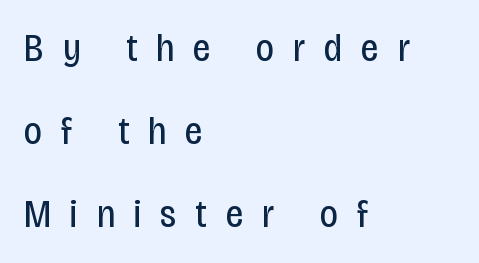
Note: no serifs on the glyphs. Reading down the block, your eye returns to a fixed left position each line. Vertically, the passage feels expansive, rows floating well apart. A clean baseline with only descenders dipping below it.
